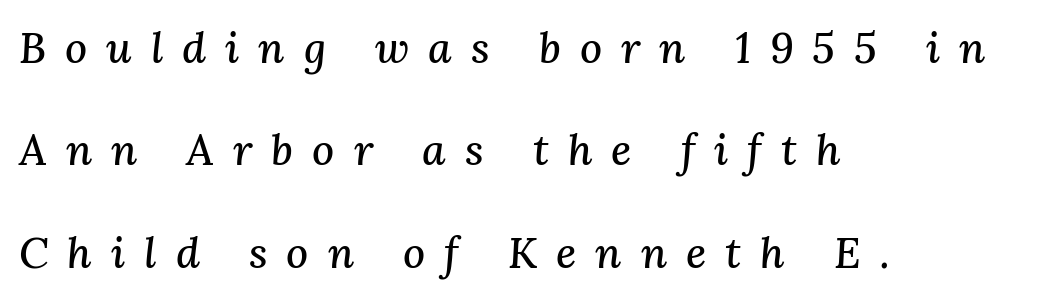
Q: Is the text italic (slanted)? A: Yes, it leans right by about 3 degrees.
Q: Is the typeface a serif or a sans-serif typeface? A: Serif.
Q: Is the text underlined? A: No.
Q: How is the paragraph aligned? A: Left-aligned.
Q: Is the spacing between letters normal or unusually wide? A: Unusually wide.
Q: Is the spacing between lines tight, normal or loose? A: Loose.
Q: Width (condensed, normal, or wide)? A: Normal.
Q: Stroke contrast? A: Medium.
Q: x-height? A: Medium.
Q: Monospaced? A: No.
